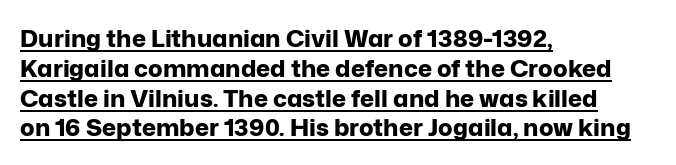
Tall strokes in this sample are plumb rather than angled. Quick note: underline on. Line beginnings align vertically; line endings do not. Thick stems and heavy bowls — unmistakably bold.
